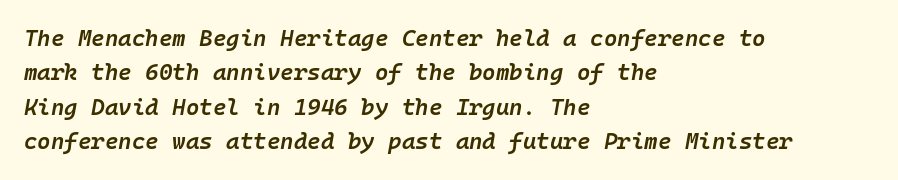
The image shows 23 px text type, italic (leaning right); set left-aligned, normal line spacing (1.5x), normal letter spacing, not underlined.
